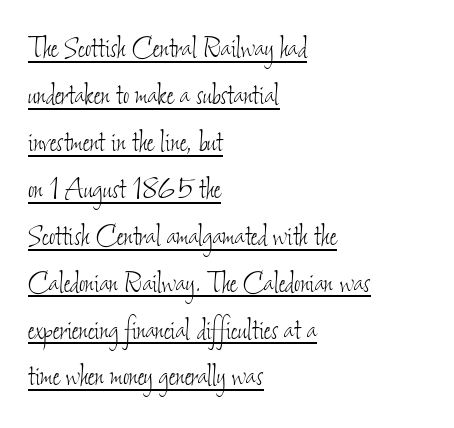
The typesetter chose a ragged-right arrangement here. Honestly, the row spacing looks completely unremarkable. This sample uses plain, unmodified letter spacing. Weight: regular or lighter. Emphasis is given by a line drawn under the lettering. Note the varied advance widths — an 'i' is clearly narrower than an 'm'.
